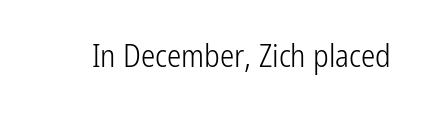
The image shows 32 px light, condensed sans-serif type, upright; set normal letter spacing, not underlined; low stroke contrast and a medium x-height.
